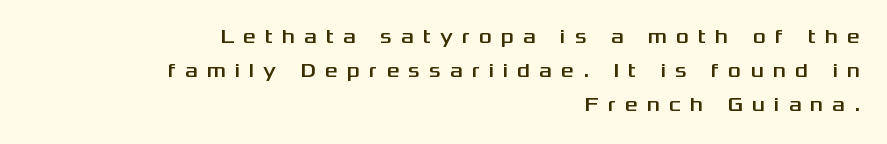
Q: Is the text italic (slanted)? A: No, it is upright.
Q: Is the text underlined? A: No.
Q: How is the paragraph aligned? A: Right-aligned.
Q: Is the spacing between letters normal or unusually wide? A: Unusually wide.
